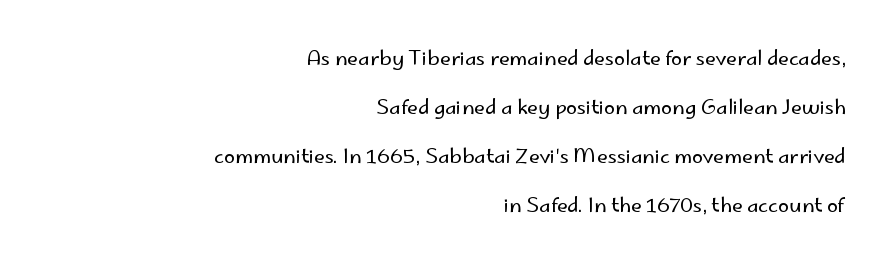
{"italic": "no", "bold": "no", "underline": "no", "align": "right", "line_spacing": "loose", "line_spacing_ratio": 2.45, "letter_spacing": "normal", "letter_spacing_em": 0.0, "glyph_px": 20}
